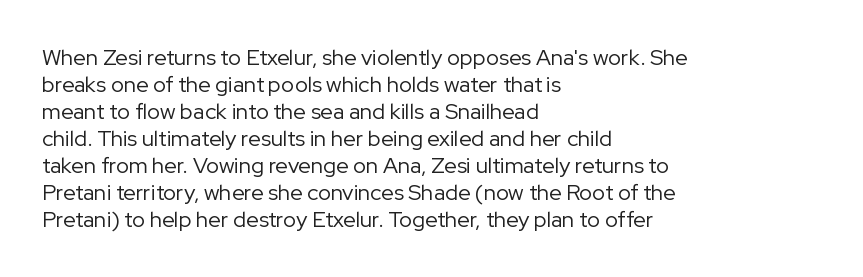
The image shows 22 px text type, upright; set left-aligned, line spacing 1.23x, normal letter spacing, not underlined.
